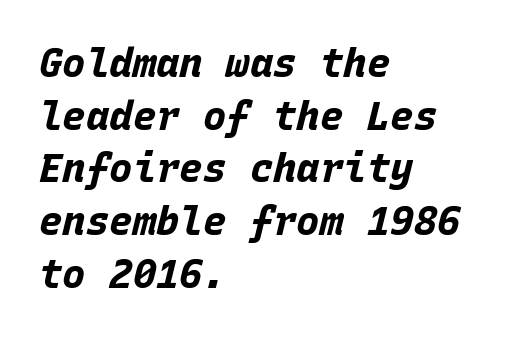
Descenders hang freely into open space. Reading down the block, your eye returns to a fixed left position each line. There is no visible air inserted between adjacent glyphs. It's the slanting kind of type. The rendering uses a bold face; every stroke is thick and dark. How would I describe the line gaps? Plain and ordinary.
